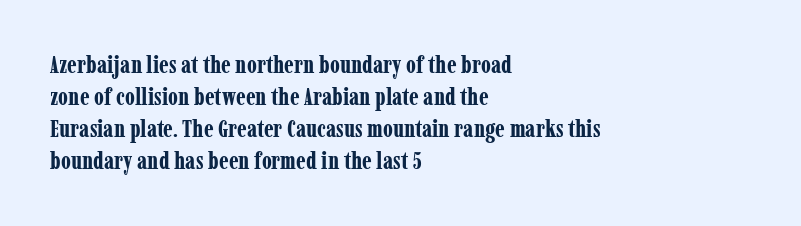
Q: Is the text bold? A: Yes.
Q: Is the text italic (slanted)? A: No, it is upright.
Q: Is the text underlined? A: No.
Q: How is the paragraph aligned? A: Left-aligned.
Q: Is the spacing between letters normal or unusually wide? A: Normal.
Q: Is the spacing between lines tight, normal or loose? A: Normal.
